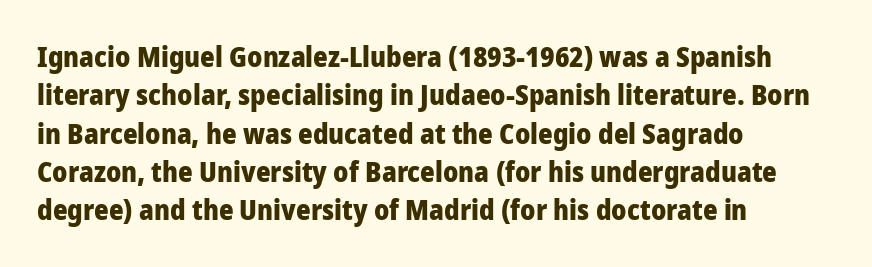
{"serif": "no", "italic": "no", "bold": "yes", "weight": "heavy", "width": "normal", "stroke_contrast": "low", "x_height": "medium", "monospaced": "no", "underline": "no", "align": "left", "line_spacing": "normal", "line_spacing_ratio": 1.37, "letter_spacing": "normal", "letter_spacing_em": 0.0, "glyph_px": 28}
